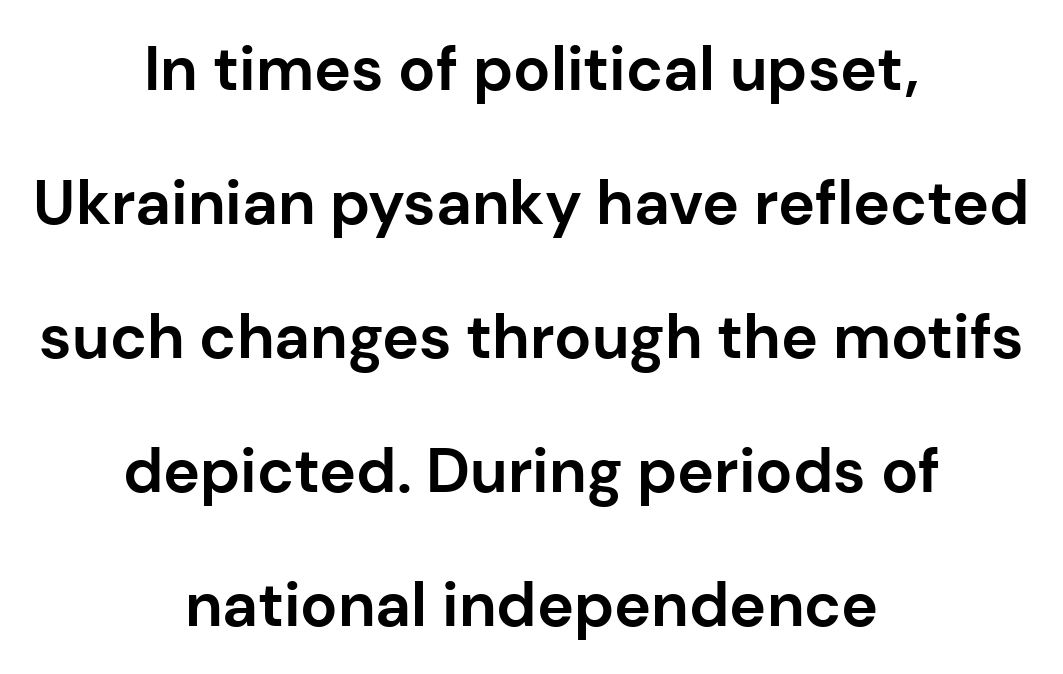
{"serif": "no", "italic": "no", "bold": "yes", "weight": "bold", "width": "normal", "stroke_contrast": "low", "x_height": "medium", "monospaced": "no", "underline": "no", "align": "center", "line_spacing": "loose", "line_spacing_ratio": 2.16, "letter_spacing": "normal", "letter_spacing_em": 0.0, "glyph_px": 62}
